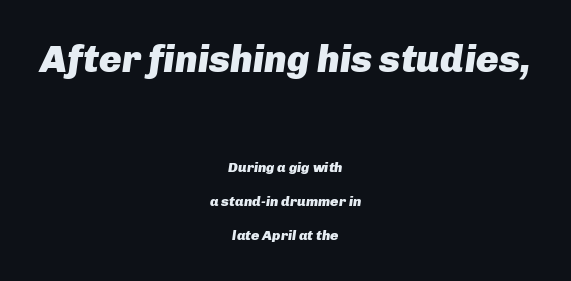
The image shows 38 px heavy type, italic (leaning right); set centered, loose line spacing (2.42x), normal letter spacing, not underlined; the first (top) block is 2.71x larger; low stroke contrast and a medium x-height.
